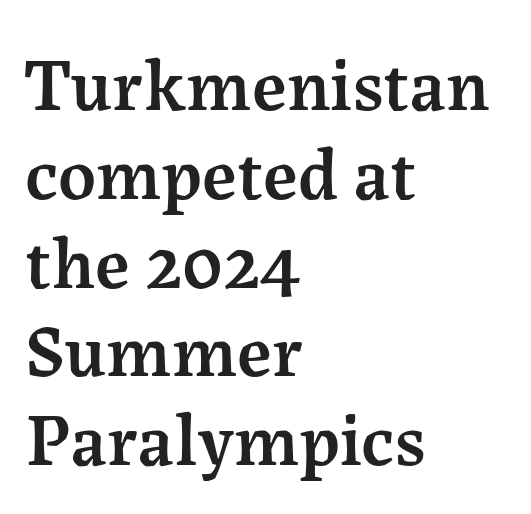
{"serif": "yes", "italic": "no", "bold": "semi", "weight": "semibold", "width": "normal", "stroke_contrast": "medium", "x_height": "medium", "monospaced": "no", "underline": "no", "align": "left", "line_spacing_ratio": 1.2, "letter_spacing": "normal", "letter_spacing_em": 0.0, "glyph_px": 74}
